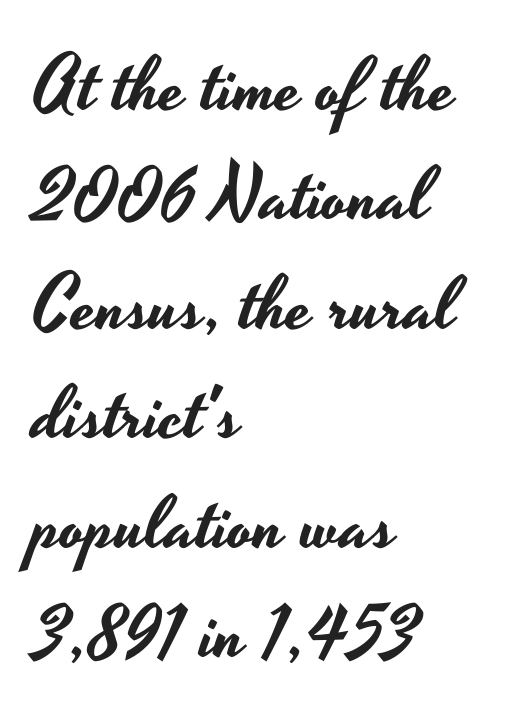
{"serif": "no", "width": "wide", "stroke_contrast": "low", "x_height": "small", "monospaced": "no", "underline": "no", "align": "left", "line_spacing": "normal", "line_spacing_ratio": 1.46, "letter_spacing": "normal", "letter_spacing_em": 0.0, "glyph_px": 75}
